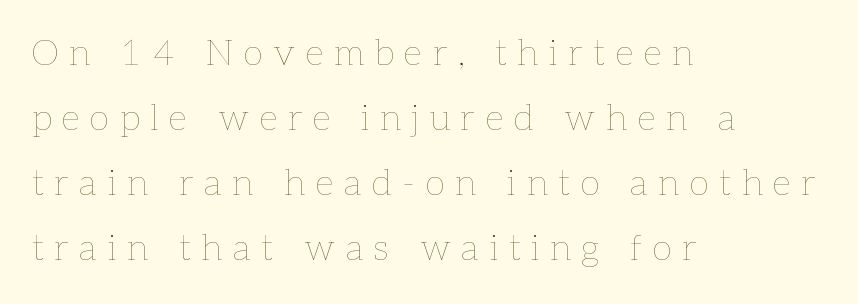
The image shows 36 px thin type, upright; set left-aligned, line spacing 1.81x, unusually wide letter spacing (+0.3 em), not underlined; low stroke contrast and a medium x-height.
